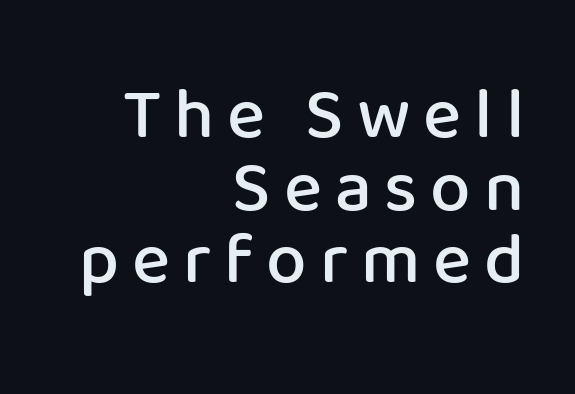
The text block is weighted toward the right margin, trailing off unevenly leftward. Spacing verdict: proportional, widths tailored to each character. Nobody drew a line under any word here. Style check: upright. To sum up the face: it is a sans, with no serifs. Every letter is mildly thick-stroked: semibold rather than bold.
